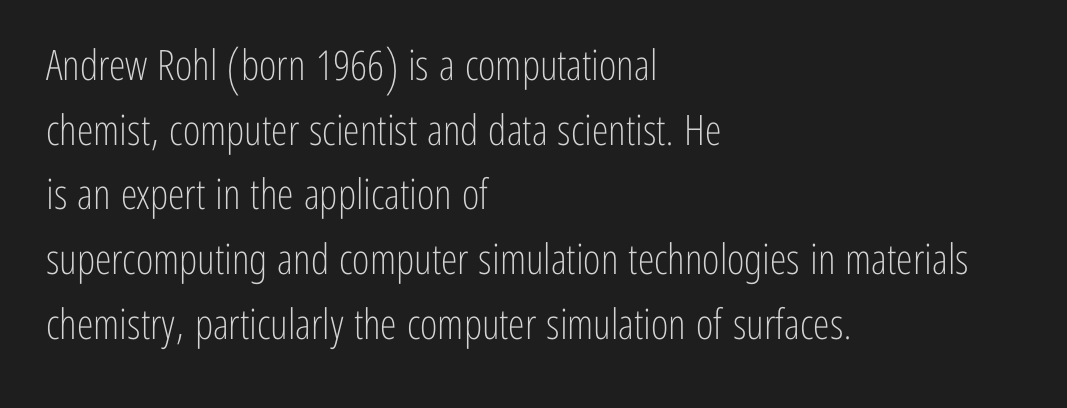
Q: Is the text bold? A: No.
Q: Is the text italic (slanted)? A: No, it is upright.
Q: Is the typeface a serif or a sans-serif typeface? A: Sans-serif.
Q: Is the text underlined? A: No.
Q: How is the paragraph aligned? A: Left-aligned.
Q: Is the spacing between letters normal or unusually wide? A: Normal.
Q: Is the spacing between lines tight, normal or loose? A: Normal.
Q: Width (condensed, normal, or wide)? A: Condensed.
Q: Stroke contrast? A: Low.
Q: x-height? A: Medium.
Q: Monospaced? A: No.
